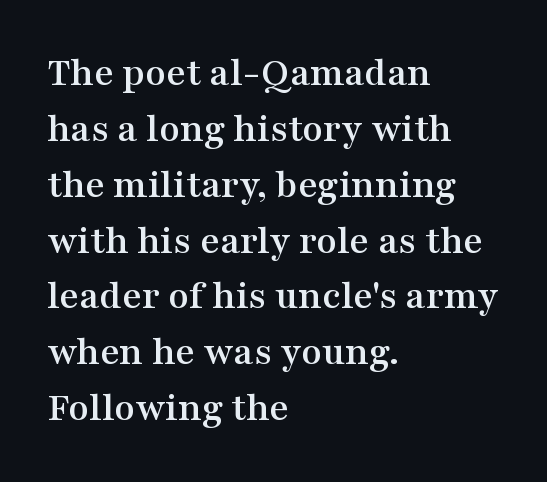
All the whitespace from short lines collects on the right. Italic? Not at all — the glyphs are vertical. Plain, unruled lines of type. Is this a fixed-width face? No — the glyphs have proportional, varying widths. Reading down the column, the eye jumps a familiar distance to each next line.
